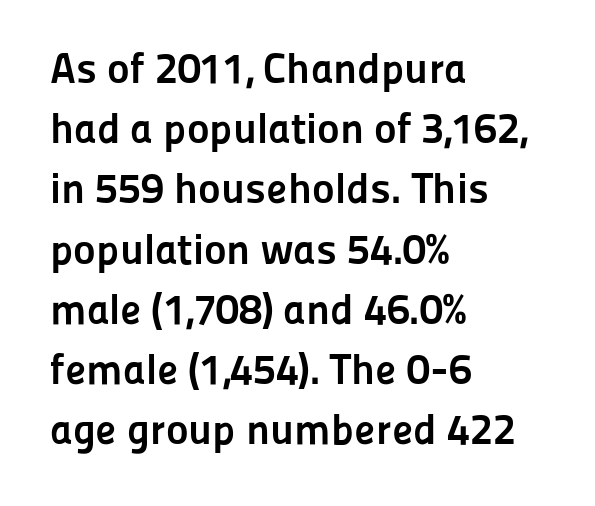
The image shows 43 px semibold sans-serif type, upright; set left-aligned, normal line spacing (1.4x), normal letter spacing, not underlined; low stroke contrast and a medium x-height.
